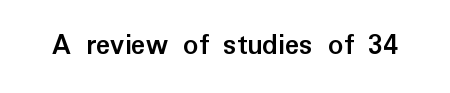
Thick stems and heavy bowls — unmistakably bold. The glyphs in this specimen are sans serif. Underline: absent. No italicization has been applied; the sample stays upright. The face used here is proportionally spaced, like ordinary book or web type. You could call the tracking neutral — neither tight nor loose.
